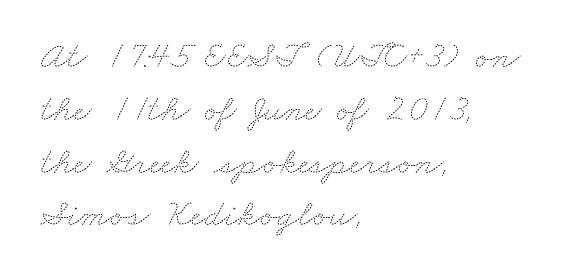
{"bold": "no", "weight": "thin", "width": "wide", "stroke_contrast": "medium", "x_height": "small", "monospaced": "no", "underline": "no", "align": "left", "line_spacing": "normal", "line_spacing_ratio": 1.39, "letter_spacing": "normal", "letter_spacing_em": 0.0, "glyph_px": 38}
